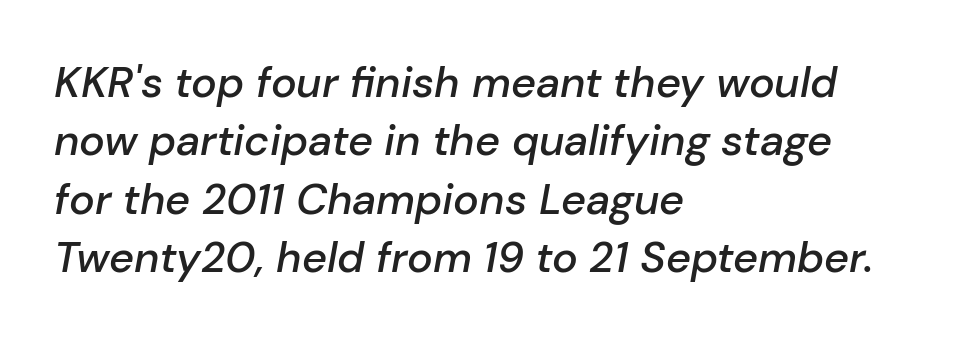
Q: Is the text bold? A: Semi-bold.
Q: Is the text italic (slanted)? A: Yes, it leans right by about 10 degrees.
Q: Is the text underlined? A: No.
Q: How is the paragraph aligned? A: Left-aligned.
Q: Is the spacing between letters normal or unusually wide? A: Normal.
Q: Is the spacing between lines tight, normal or loose? A: Normal.
Q: Width (condensed, normal, or wide)? A: Normal.
Q: Stroke contrast? A: Low.
Q: x-height? A: Medium.
Q: Monospaced? A: No.
